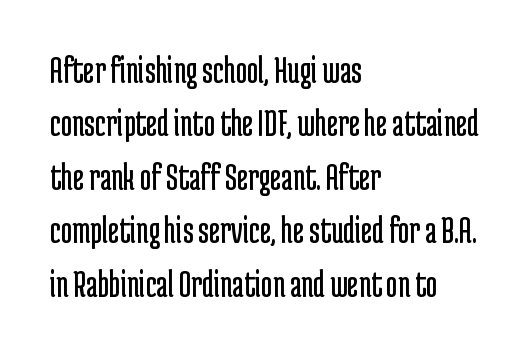
These lines were composed using upright roman letters. I'd call this a sans setting — the letters go barefoot. Stems and bowls with no extra thickness — not bold. Descenders hang freely into open space. The face used here is proportionally spaced, like ordinary book or web type. Nothing unusual about the tracking: characters are spaced as the font intends.
